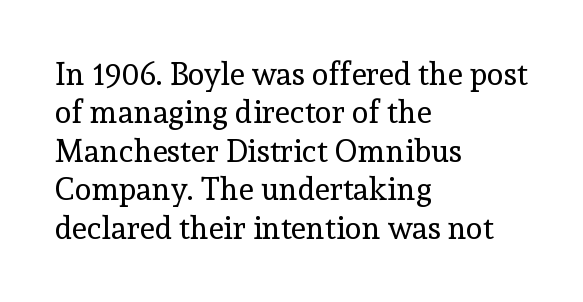
The image shows 31 px regular-weight serif type, upright; set left-aligned, line spacing 1.24x, normal letter spacing, not underlined; a medium x-height.
